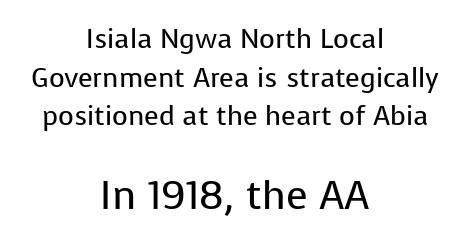
The image shows 40 px regular-weight sans-serif type, upright; set centered, normal line spacing (1.43x), normal letter spacing, not underlined; the second (bottom) block is 1.48x larger; low stroke contrast and a medium x-height.
